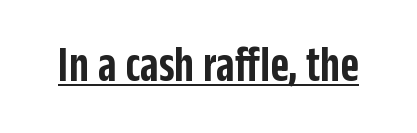
{"serif": "no", "italic": "no", "bold": "semi", "weight": "semibold", "width": "condensed", "stroke_contrast": "low", "x_height": "large", "monospaced": "no", "underline": "yes", "letter_spacing": "normal", "letter_spacing_em": 0.0, "glyph_px": 51}
